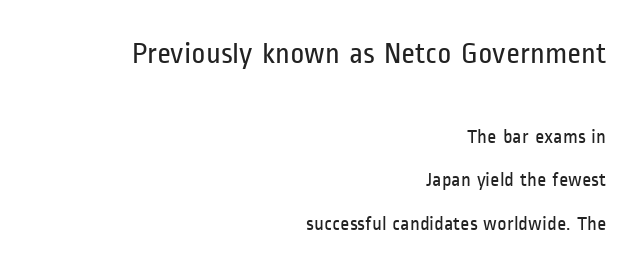
{"serif": "no", "italic": "no", "bold": "no", "weight": "regular", "width": "condensed", "stroke_contrast": "low", "x_height": "medium", "monospaced": "no", "underline": "no", "align": "right", "line_spacing": "loose", "line_spacing_ratio": 2.17, "letter_spacing": "normal", "letter_spacing_em": 0.0, "larger_block": "first", "size_ratio": 1.5, "glyph_px": 30}
